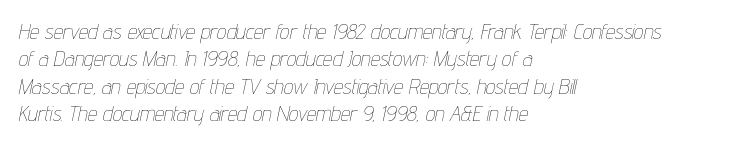
Stem width sits at or under what a default text font uses. The zone under the glyphs is completely vacant. The lines in this sample share a left origin and differ only in where they stop. Posture: slanted. Horizontal bands of white between lines are of average thickness.
